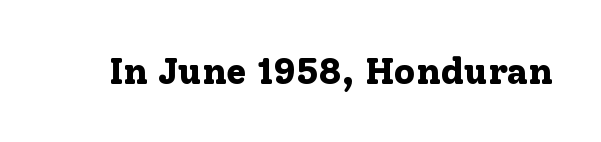
The image shows 37 px bold serif type, upright; set normal letter spacing, not underlined; low stroke contrast and a medium x-height.
